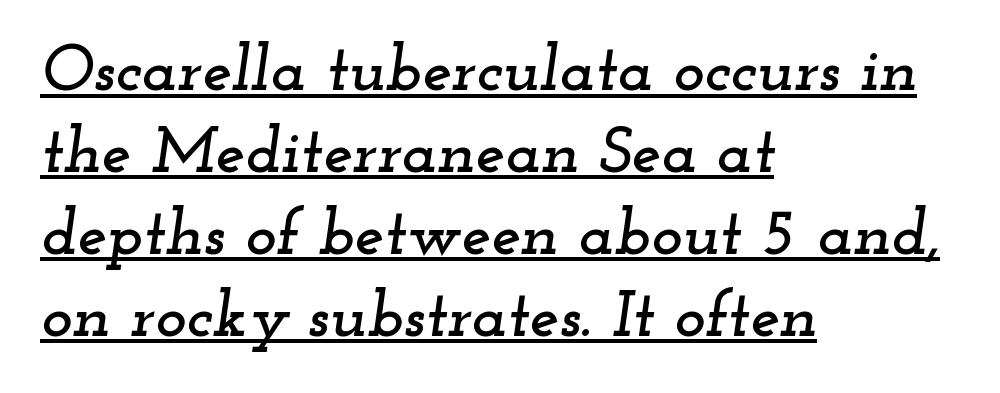
Q: Is the text italic (slanted)? A: Yes, it leans right by about 12 degrees.
Q: Is the typeface a serif or a sans-serif typeface? A: Serif.
Q: Is the text underlined? A: Yes.
Q: How is the paragraph aligned? A: Left-aligned.
Q: Is the spacing between letters normal or unusually wide? A: Normal.
Q: Width (condensed, normal, or wide)? A: Wide.
Q: Stroke contrast? A: Low.
Q: x-height? A: Small.
Q: Monospaced? A: No.
